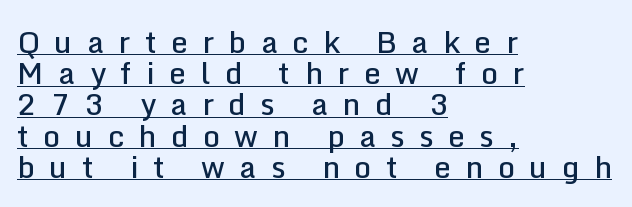
{"serif": "no", "italic": "no", "bold": "semi", "weight": "semibold", "width": "normal", "stroke_contrast": "low", "x_height": "medium", "monospaced": "no", "underline": "yes", "align": "left", "line_spacing": "tight", "line_spacing_ratio": 1.04, "letter_spacing": "wide", "letter_spacing_em": 0.48, "glyph_px": 30}
